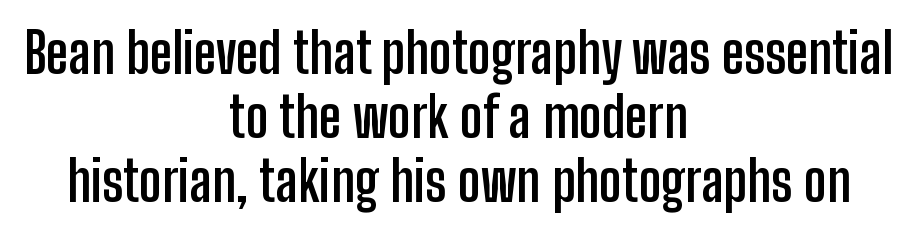
Is the block centered? Yes — each line is placed symmetrically about the middle. Stroke thickness is high; the sample reads as a true bold. A typesetter would call this zero additional tracking. Nope, no serifs anywhere on these letters.
